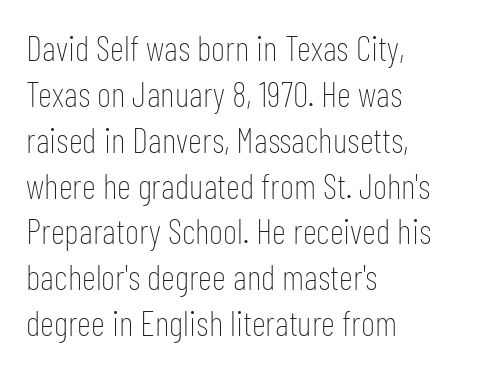
Q: Is the text bold? A: No.
Q: Is the text italic (slanted)? A: No, it is upright.
Q: Is the typeface a serif or a sans-serif typeface? A: Sans-serif.
Q: Is the text underlined? A: No.
Q: How is the paragraph aligned? A: Left-aligned.
Q: Is the spacing between letters normal or unusually wide? A: Normal.
Q: Is the spacing between lines tight, normal or loose? A: Normal.
Q: Width (condensed, normal, or wide)? A: Condensed.
Q: Stroke contrast? A: Low.
Q: x-height? A: Medium.
Q: Monospaced? A: No.
